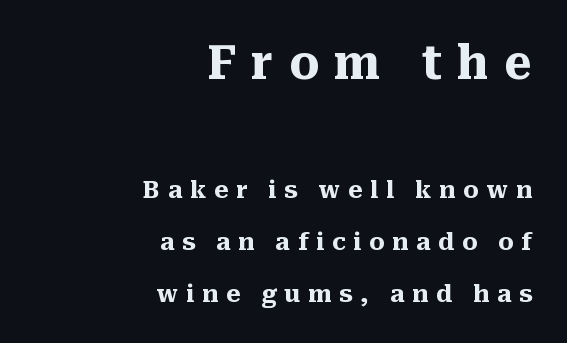
Look at the tracking — it's clearly loosened, letters drifting apart. These words are printed bold, with thick strokes throughout. Note: larger setting up top, smaller setting below. Compared with typical paragraphs, the rows here are farther apart. These lines are set flush right with a ragged left edge.
